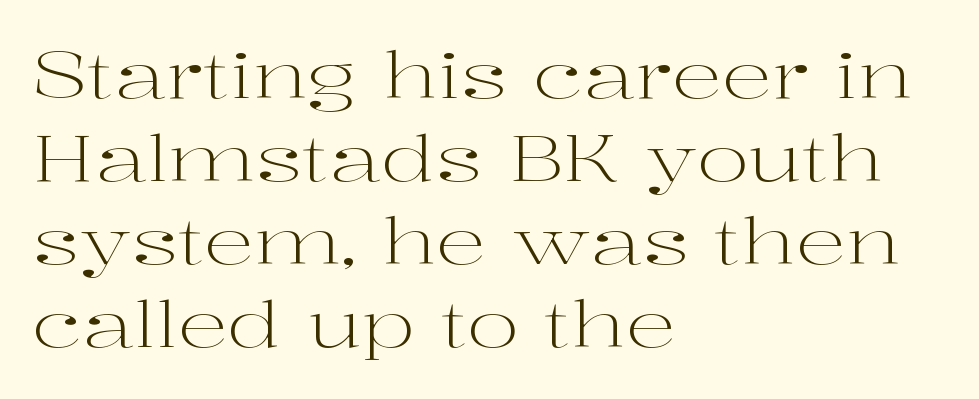
If you drew a line through each stem, it would be perfectly vertical. A typesetter would call this proportional, since set widths differ per character. Does the leading feel generous? No, just average. Yep, those are serifs on the letters. These lines stack with their left ends in a neat column.
